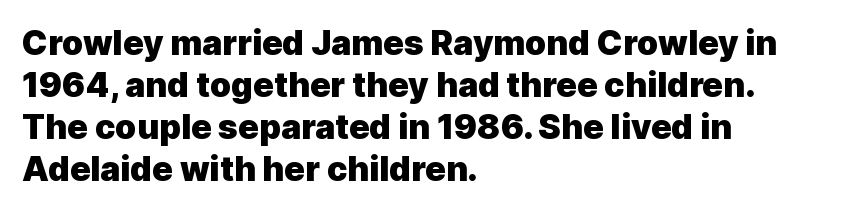
{"serif": "no", "italic": "no", "bold": "yes", "weight": "heavy", "width": "normal", "x_height": "medium", "monospaced": "no", "underline": "no", "align": "left", "line_spacing_ratio": 1.24, "letter_spacing": "normal", "letter_spacing_em": 0.0, "glyph_px": 34}
